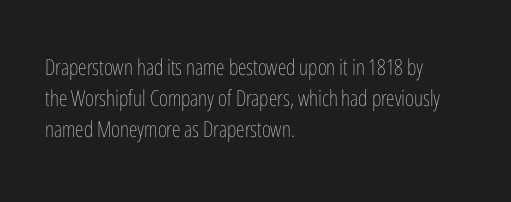
{"italic": "no", "bold": "no", "underline": "no", "align": "left", "line_spacing": "normal", "line_spacing_ratio": 1.41, "letter_spacing": "normal", "letter_spacing_em": 0.0, "glyph_px": 22}
